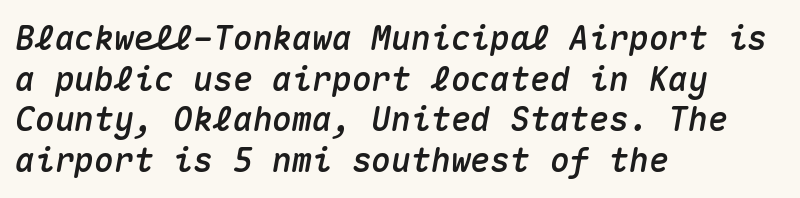
{"italic": "yes", "lean": "right", "slant_degrees": 10, "width": "normal", "stroke_contrast": "medium", "x_height": "medium", "monospaced": "yes", "underline": "no", "align": "left", "line_spacing_ratio": 1.23, "letter_spacing": "normal", "letter_spacing_em": 0.0, "glyph_px": 33}
